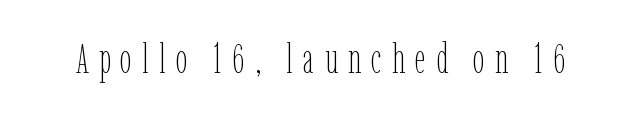
Q: Is the text bold? A: No.
Q: Is the text italic (slanted)? A: No, it is upright.
Q: Is the text underlined? A: No.
Q: Is the spacing between letters normal or unusually wide? A: Unusually wide.
Q: Width (condensed, normal, or wide)? A: Condensed.
Q: Stroke contrast? A: Low.
Q: x-height? A: Medium.
Q: Monospaced? A: No.
